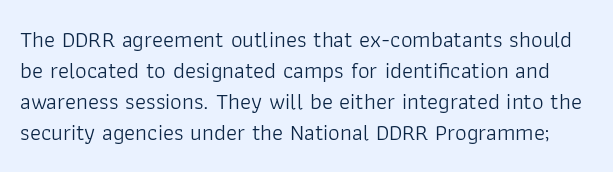
Q: Is the text bold? A: No.
Q: Is the text italic (slanted)? A: No, it is upright.
Q: Is the text underlined? A: No.
Q: Is the spacing between letters normal or unusually wide? A: Normal.
Q: Is the spacing between lines tight, normal or loose? A: Normal.
